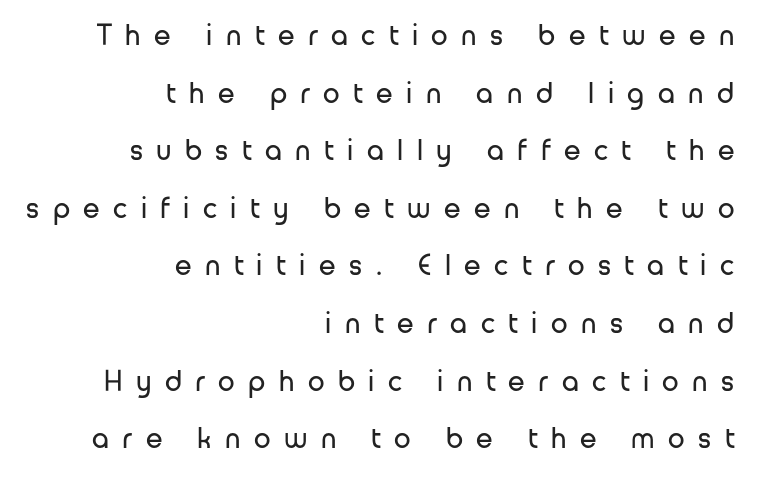
The image shows 30 px regular-weight sans-serif type, upright; set right-aligned, loose line spacing (1.92x), unusually wide letter spacing (+0.45 em), not underlined; low stroke contrast and a medium x-height.
